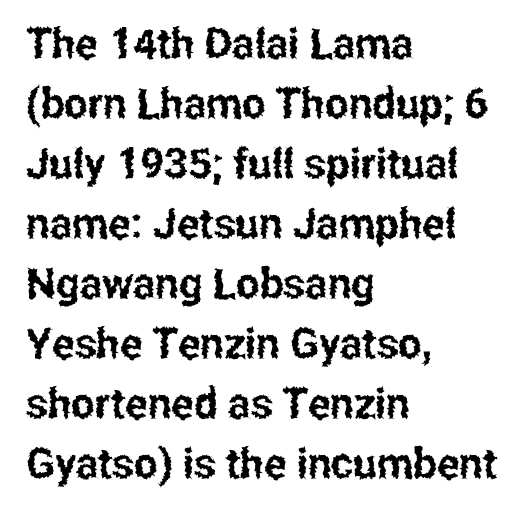
Q: Is the text italic (slanted)? A: No, it is upright.
Q: Is the typeface a serif or a sans-serif typeface? A: Sans-serif.
Q: Is the text underlined? A: No.
Q: How is the paragraph aligned? A: Left-aligned.
Q: Is the spacing between letters normal or unusually wide? A: Normal.
Q: Is the spacing between lines tight, normal or loose? A: Normal.
Q: Width (condensed, normal, or wide)? A: Condensed.
Q: Stroke contrast? A: Low.
Q: x-height? A: Medium.
Q: Monospaced? A: No.
